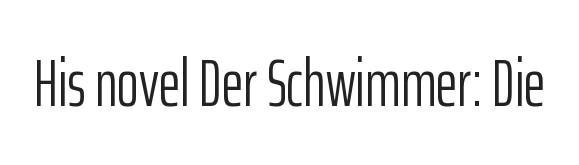
{"serif": "no", "italic": "no", "bold": "no", "weight": "light", "width": "condensed", "stroke_contrast": "low", "x_height": "medium", "monospaced": "no", "underline": "no", "letter_spacing": "normal", "letter_spacing_em": 0.0, "glyph_px": 67}
